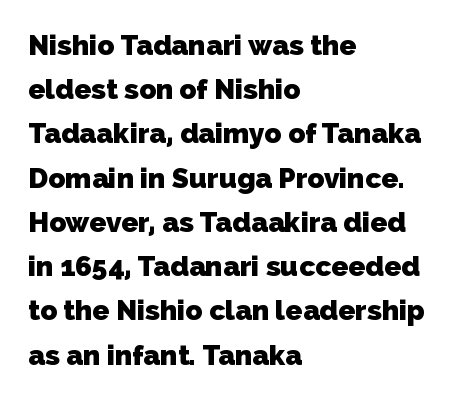
The font is running at its bold setting. The space between consecutive lines is moderate. Character widths vary here, with narrow letters taking less room than wide ones. The setting favours the left margin, as ordinary paragraphs usually do.
